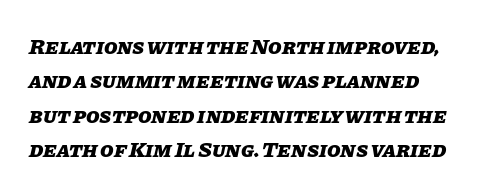
{"italic": "yes", "lean": "right", "slant_degrees": 11, "bold": "yes", "underline": "no", "line_spacing": "normal", "line_spacing_ratio": 1.56, "letter_spacing": "normal", "letter_spacing_em": 0.0, "glyph_px": 22}
